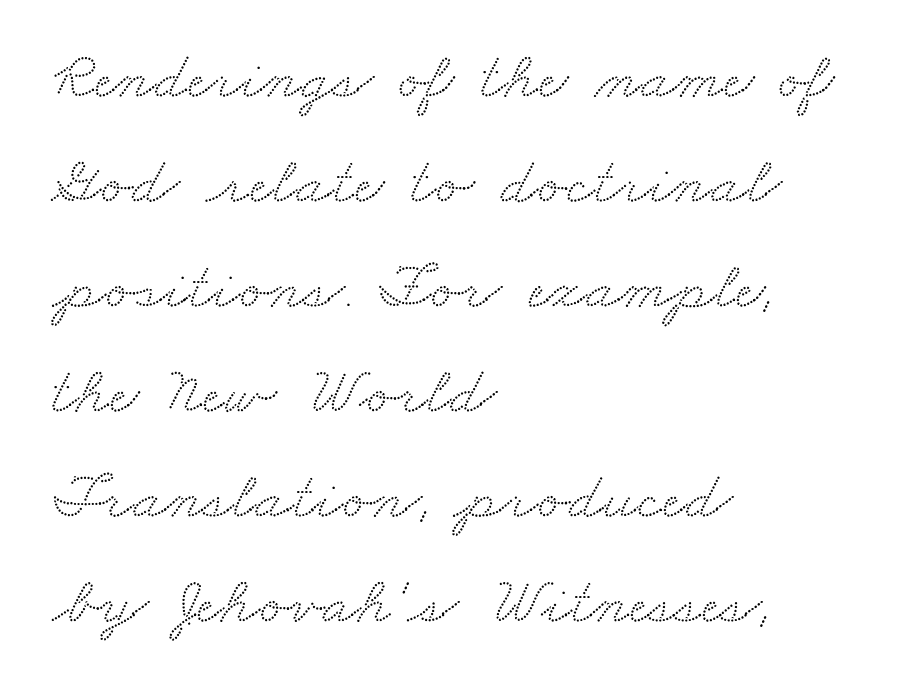
The image shows 66 px wide serif type; set left-aligned, normal line spacing (1.59x), normal letter spacing, not underlined; medium stroke contrast and a small x-height.
